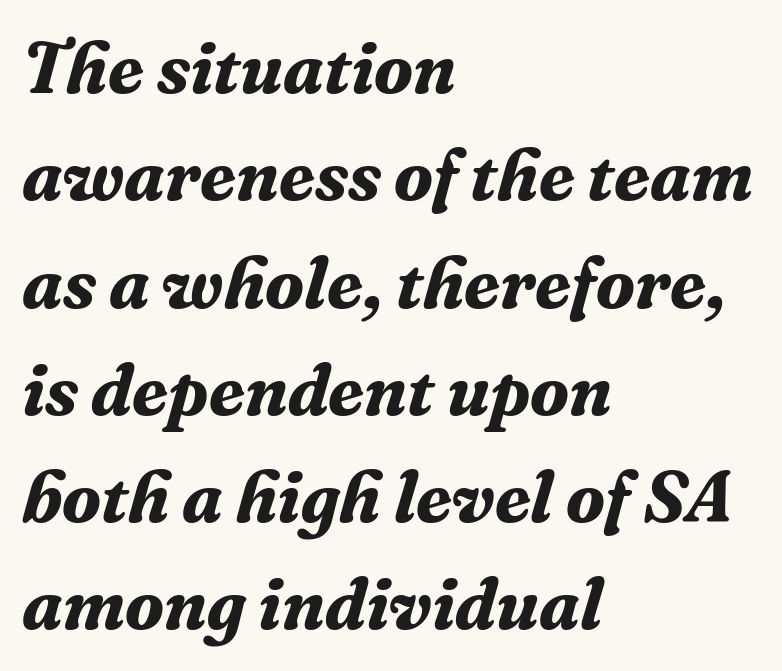
Notice how thick the strokes are: this is what a full bold looks like. You could call the tracking neutral — neither tight nor loose. The area under the type is left untouched. The designer left line spacing at the default.
